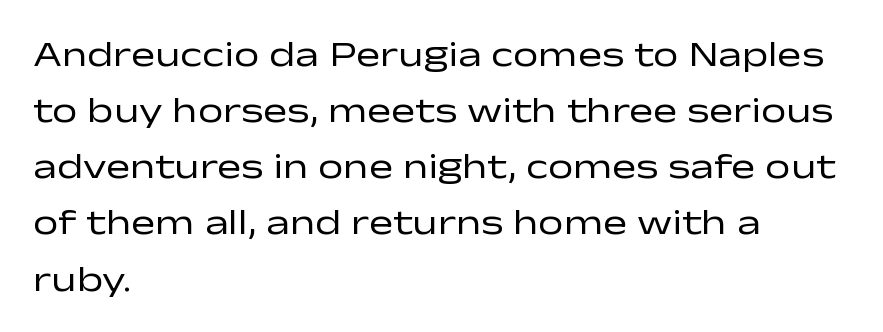
{"serif": "no", "italic": "no", "bold": "no", "weight": "regular", "width": "wide", "stroke_contrast": "low", "x_height": "medium", "monospaced": "no", "underline": "no", "align": "left", "line_spacing": "normal", "line_spacing_ratio": 1.56, "letter_spacing": "normal", "letter_spacing_em": 0.0, "glyph_px": 36}
